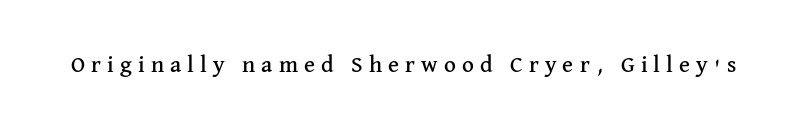
{"italic": "no", "underline": "no", "letter_spacing": "wide", "letter_spacing_em": 0.27, "glyph_px": 23}
